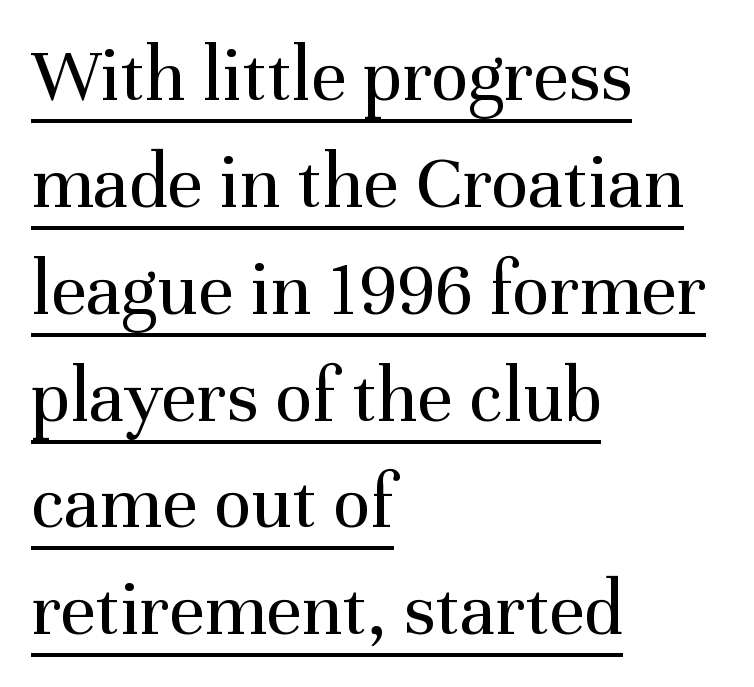
Q: Is the text bold? A: No.
Q: Is the text italic (slanted)? A: No, it is upright.
Q: Is the typeface a serif or a sans-serif typeface? A: Serif.
Q: Is the text underlined? A: Yes.
Q: How is the paragraph aligned? A: Left-aligned.
Q: Is the spacing between letters normal or unusually wide? A: Normal.
Q: Is the spacing between lines tight, normal or loose? A: Normal.
Q: Width (condensed, normal, or wide)? A: Normal.
Q: Stroke contrast? A: Medium.
Q: x-height? A: Medium.
Q: Monospaced? A: No.
